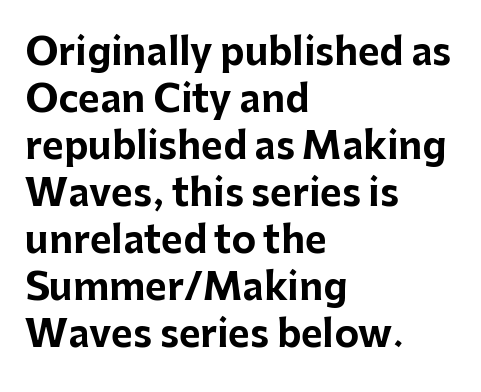
Q: Is the text bold? A: Yes.
Q: Is the text italic (slanted)? A: No, it is upright.
Q: Is the typeface a serif or a sans-serif typeface? A: Sans-serif.
Q: Is the text underlined? A: No.
Q: How is the paragraph aligned? A: Left-aligned.
Q: Is the spacing between letters normal or unusually wide? A: Normal.
Q: Is the spacing between lines tight, normal or loose? A: Normal.
Q: Width (condensed, normal, or wide)? A: Normal.
Q: Stroke contrast? A: Low.
Q: x-height? A: Medium.
Q: Monospaced? A: No.
